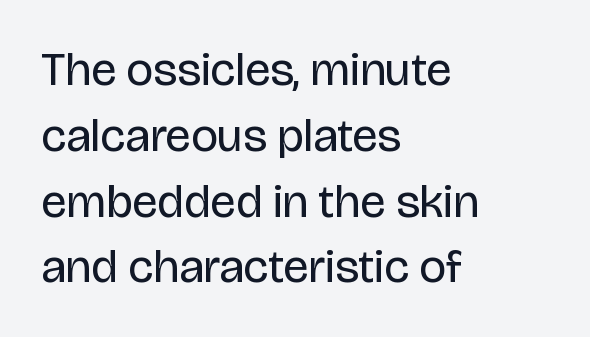
A clean baseline with only descenders dipping below it. Short and long lines alike share a common starting point at left. Regarding leading, the lines here are spaced in the standard way. Bold? No — there's no thickening of the strokes. These lines were composed using upright roman letters.
